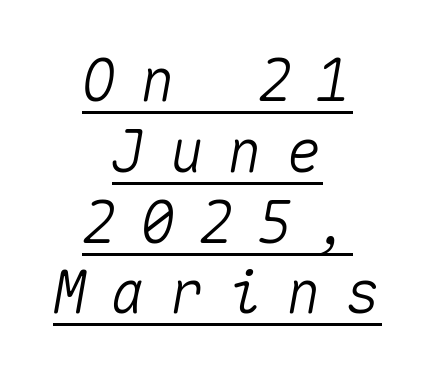
{"italic": "yes", "lean": "right", "slant_degrees": 10, "width": "normal", "stroke_contrast": "medium", "x_height": "medium", "monospaced": "yes", "underline": "yes", "align": "center", "line_spacing_ratio": 1.22, "letter_spacing": "wide", "letter_spacing_em": 0.41, "glyph_px": 58}
